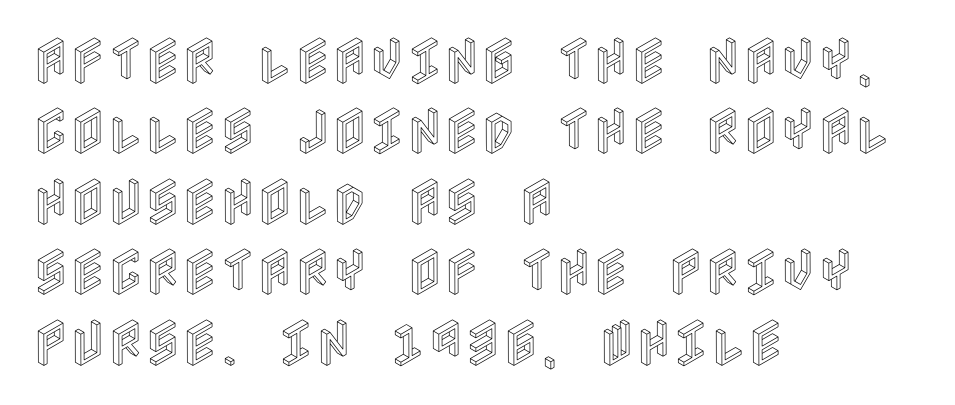
{"italic": "no", "width": "condensed", "x_height": "large", "underline": "no", "align": "left", "line_spacing": "normal", "line_spacing_ratio": 1.38, "letter_spacing": "normal", "letter_spacing_em": 0.0, "glyph_px": 51}
